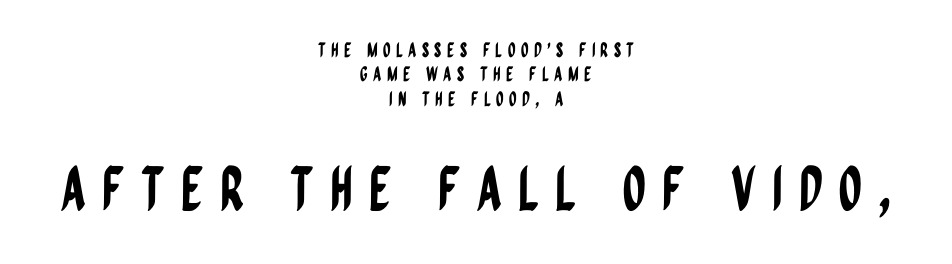
{"serif": "no", "italic": "no", "width": "condensed", "stroke_contrast": "low", "x_height": "large", "monospaced": "no", "underline": "no", "align": "center", "line_spacing_ratio": 1.22, "letter_spacing": "wide", "letter_spacing_em": 0.26, "larger_block": "second", "size_ratio": 3.0, "glyph_px": 60}
